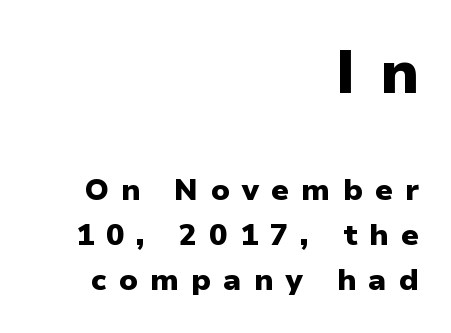
Horizontal alignment here is rightward, an uncommon choice for prose. Size contrast runs from large at the top to small at the bottom. Notice how thick the strokes are: this is what a full bold looks like. How are the letters spaced? Widely, with obvious added tracking. Decoration check: the copy has no underline. Students, observe: this is what conventionally led text looks like.
